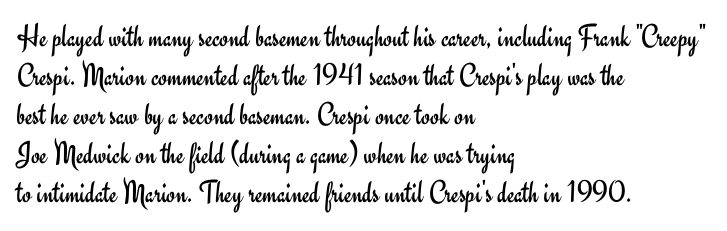
You could not count columns in this text — the font is proportionally spaced. All the whitespace from short lines collects on the right. Letters rest on an invisible, unmarked baseline. The passage shown is not bold in any degree. Grotesque or geometric, the face here clearly has no serifs.
